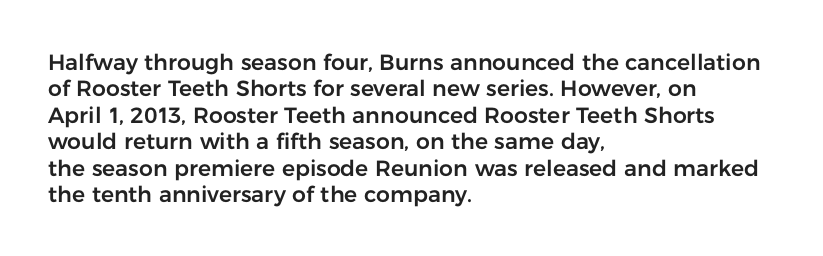
Q: Is the text italic (slanted)? A: No, it is upright.
Q: Is the text underlined? A: No.
Q: How is the paragraph aligned? A: Left-aligned.
Q: Is the spacing between letters normal or unusually wide? A: Normal.
